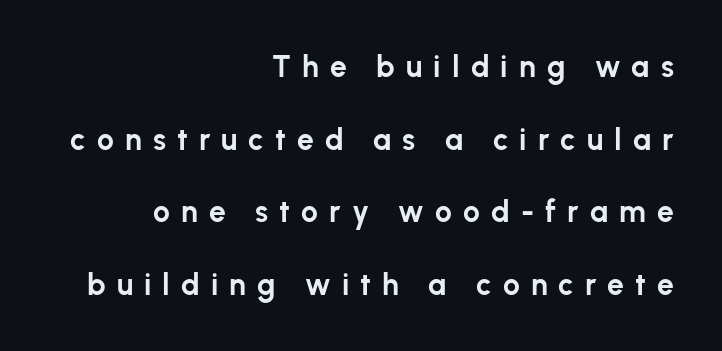
You could not count columns in this text — the font is proportionally spaced. As a designer I'd log this as weight 700, bold. Successive baselines arrive slowly, with a big drop between each. This sample is right-justified, so line beginnings fall wherever the words allow.
